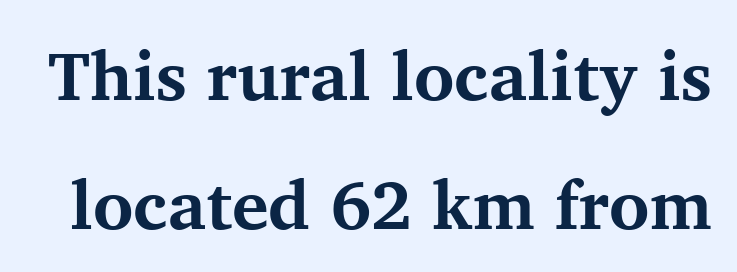
The image shows 69 px bold serif type, upright; set line spacing 1.87x, normal letter spacing, not underlined; medium stroke contrast and a medium x-height.
